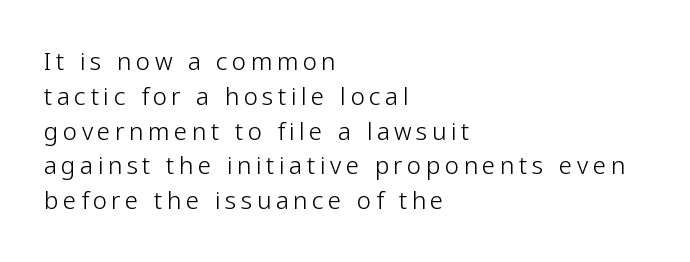
Q: Is the text bold? A: No.
Q: Is the text italic (slanted)? A: No, it is upright.
Q: Is the text underlined? A: No.
Q: How is the paragraph aligned? A: Left-aligned.
Q: Is the spacing between lines tight, normal or loose? A: Normal.
